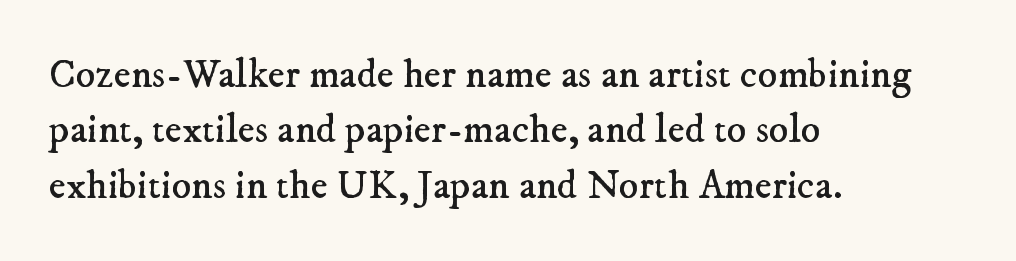
Q: Is the text bold? A: No.
Q: Is the typeface a serif or a sans-serif typeface? A: Serif.
Q: Is the text underlined? A: No.
Q: How is the paragraph aligned? A: Left-aligned.
Q: Is the spacing between letters normal or unusually wide? A: Normal.
Q: Is the spacing between lines tight, normal or loose? A: Normal.
Q: Width (condensed, normal, or wide)? A: Normal.
Q: Stroke contrast? A: Low.
Q: x-height? A: Small.
Q: Monospaced? A: No.
